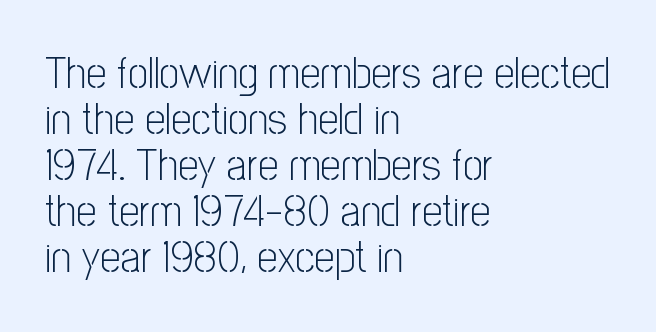
{"serif": "no", "italic": "no", "bold": "no", "weight": "light", "width": "condensed", "stroke_contrast": "low", "x_height": "medium", "monospaced": "no", "underline": "no", "align": "left", "line_spacing": "tight", "line_spacing_ratio": 1.02, "letter_spacing": "normal", "letter_spacing_em": 0.0, "glyph_px": 45}
